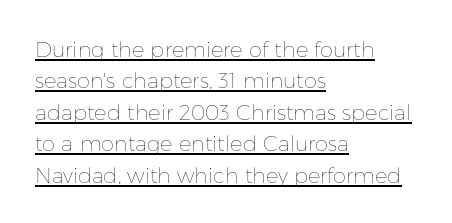
Q: Is the text bold? A: No.
Q: Is the text italic (slanted)? A: No, it is upright.
Q: Is the text underlined? A: Yes.
Q: How is the paragraph aligned? A: Left-aligned.
Q: Is the spacing between letters normal or unusually wide? A: Normal.
Q: Is the spacing between lines tight, normal or loose? A: Normal.
